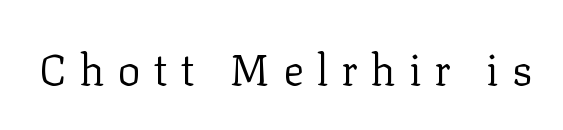
{"serif": "yes", "italic": "no", "bold": "no", "weight": "regular", "width": "normal", "stroke_contrast": "low", "x_height": "medium", "monospaced": "no", "underline": "no", "letter_spacing": "wide", "letter_spacing_em": 0.3, "glyph_px": 43}
